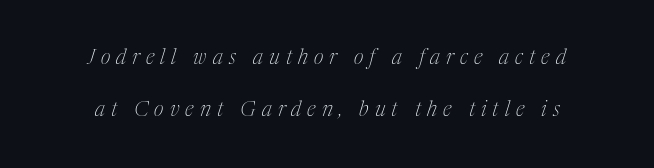
The image shows 21 px text type, italic (leaning right); set loose line spacing (2.46x), unusually wide letter spacing (+0.29 em), not underlined.
